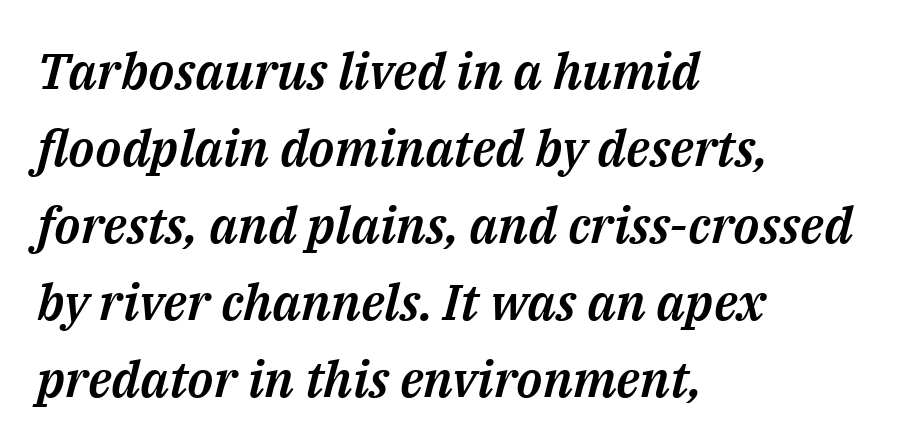
{"italic": "yes", "lean": "right", "slant_degrees": 14, "width": "normal", "stroke_contrast": "medium", "x_height": "medium", "monospaced": "no", "underline": "no", "align": "left", "line_spacing": "normal", "line_spacing_ratio": 1.54, "letter_spacing": "normal", "letter_spacing_em": 0.0, "glyph_px": 50}
